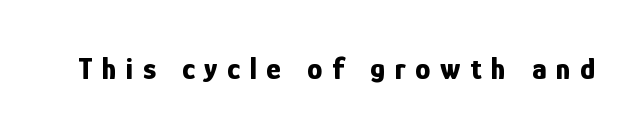
Any mark beneath the type? The region is blank. Typographic density is high because the face is bold. Observe the wide spacing: letters keep a clear distance from each other. The passage shown is typeset with a sans-serif family. Unlike italic type, these characters show no tilt at all.
